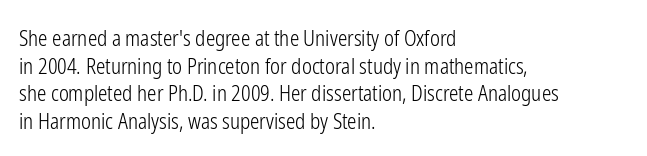
The image shows 21 px text type, upright; set left-aligned, normal line spacing (1.31x), normal letter spacing, not underlined.
